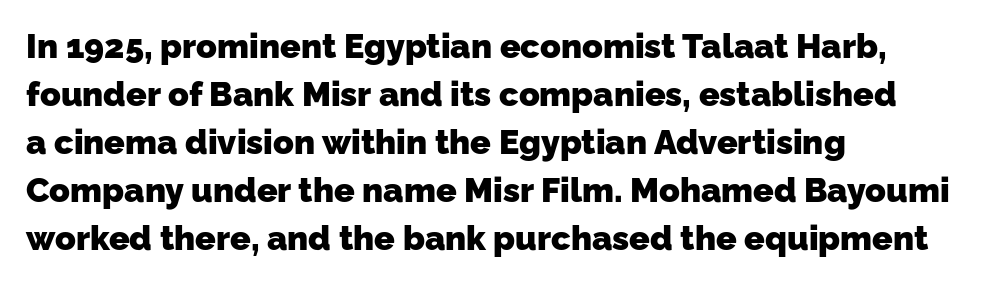
Q: Is the text bold? A: Yes.
Q: Is the typeface a serif or a sans-serif typeface? A: Sans-serif.
Q: Is the text underlined? A: No.
Q: How is the paragraph aligned? A: Left-aligned.
Q: Is the spacing between letters normal or unusually wide? A: Normal.
Q: Is the spacing between lines tight, normal or loose? A: Normal.
Q: Width (condensed, normal, or wide)? A: Normal.
Q: Stroke contrast? A: Low.
Q: x-height? A: Medium.
Q: Monospaced? A: No.
